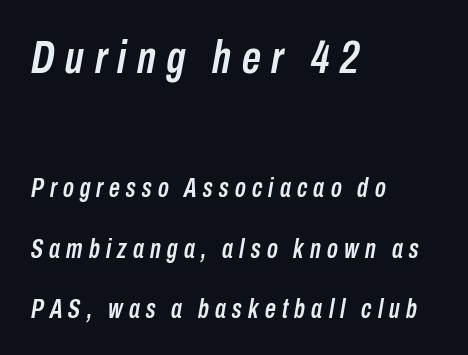
The image shows 47 px condensed type, italic (leaning right); set left-aligned, loose line spacing (2.23x), unusually wide letter spacing (+0.23 em), not underlined; the first (top) block is 1.74x larger; low stroke contrast and a medium x-height.
